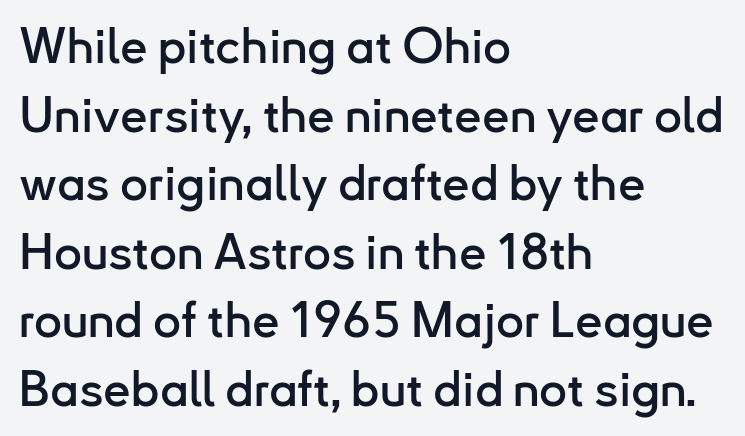
Is this a sans? Yes — the strokes have no serifs. Characters remain perfectly vertical along every line. Reading down the block, your eye returns to a fixed left position each line. The designer left line spacing at the default. Character widths vary here, with narrow letters taking less room than wide ones.
